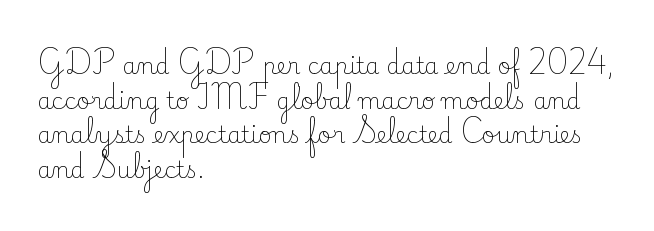
Q: Is the text bold? A: No.
Q: Is the text italic (slanted)? A: No, it is upright.
Q: Is the text underlined? A: No.
Q: How is the paragraph aligned? A: Left-aligned.
Q: Is the spacing between letters normal or unusually wide? A: Normal.
Q: Is the spacing between lines tight, normal or loose? A: Normal.
